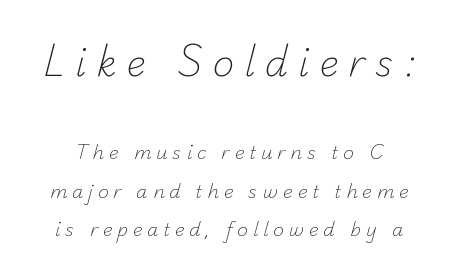
The type is letterspaced generously, with wide tracking. The passage shown is typed in a proportional face where columns would drift. Regarding serifs, this sample does without them. Just letters on the line, the space beneath them empty. Horizontal bands of white between lines are thick stripes. Is the stroke heavy? The answer is a plain regular-or-lighter.
